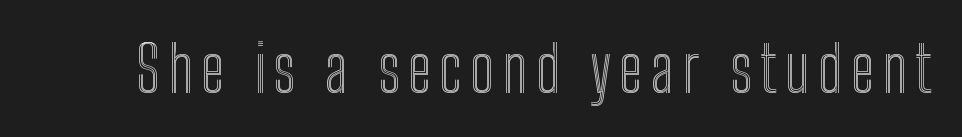
{"italic": "no", "width": "condensed", "x_height": "medium", "monospaced": "no", "underline": "no", "glyph_px": 64}
